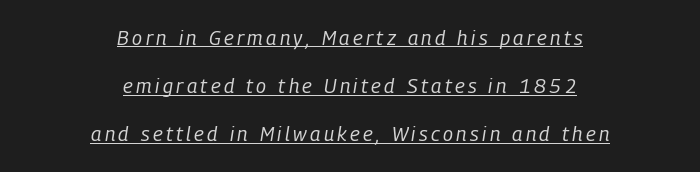
Q: Is the text bold? A: No.
Q: Is the text italic (slanted)? A: Yes, it leans right by about 9 degrees.
Q: Is the text underlined? A: Yes.
Q: How is the paragraph aligned? A: Centered.
Q: Is the spacing between lines tight, normal or loose? A: Loose.
